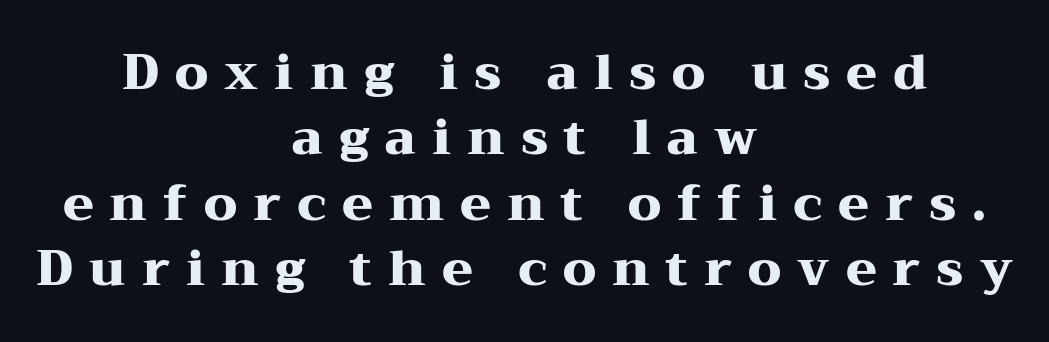
The image shows 50 px heavy, wide serif type, upright; set centered, normal line spacing (1.31x), unusually wide letter spacing (+0.32 em), not underlined; medium stroke contrast and a medium x-height.
